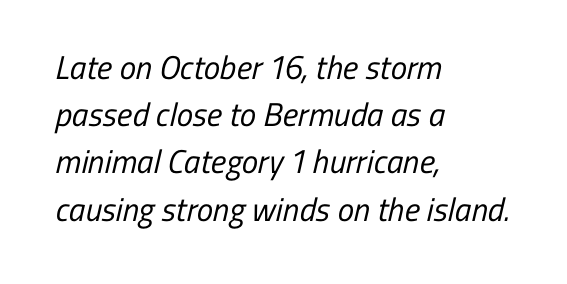
This rendering uses left alignment, leaving the right contour irregular. The rendering shows plain stroke endings on the letterforms — a sans-serif design. Letters rest on an invisible, unmarked baseline. Is the letter spacing exaggerated? No — it looks like the ordinary default. These lines sit exactly where default settings would place them. No letter is thick-stroked: the sample isn't bold.
